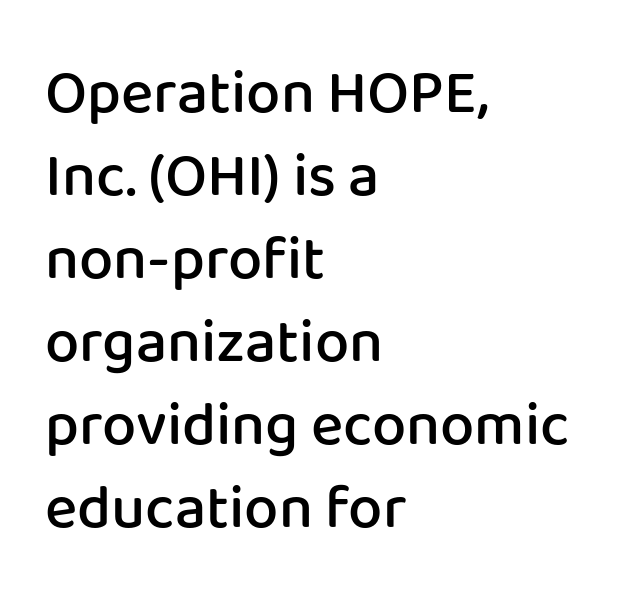
{"serif": "no", "italic": "no", "bold": "semi", "weight": "semibold", "width": "normal", "stroke_contrast": "low", "x_height": "medium", "monospaced": "no", "underline": "no", "align": "left", "line_spacing": "normal", "line_spacing_ratio": 1.36, "letter_spacing": "normal", "letter_spacing_em": 0.0, "glyph_px": 61}
